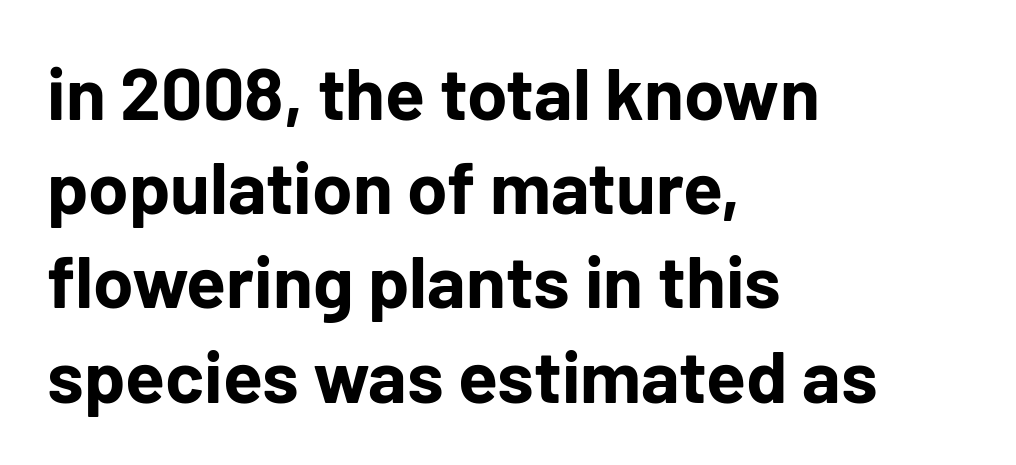
The image shows 73 px bold sans-serif type, upright; set left-aligned, normal line spacing (1.29x), normal letter spacing, not underlined; low stroke contrast and a medium x-height.
